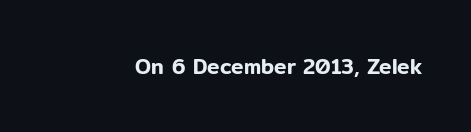
Q: Is the text italic (slanted)? A: No, it is upright.
Q: Is the text underlined? A: No.
Q: Is the spacing between letters normal or unusually wide? A: Normal.
